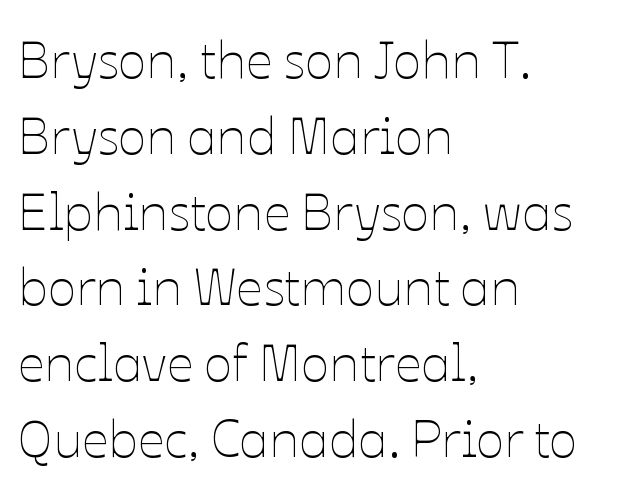
The image shows 53 px thin type, upright; set left-aligned, normal line spacing (1.43x), normal letter spacing, not underlined; low stroke contrast and a medium x-height.
